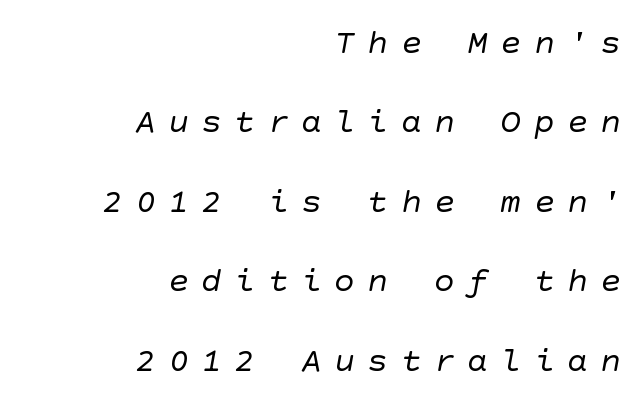
Q: Is the text bold? A: No.
Q: Is the typeface a serif or a sans-serif typeface? A: Sans-serif.
Q: Is the text underlined? A: No.
Q: How is the paragraph aligned? A: Right-aligned.
Q: Is the spacing between letters normal or unusually wide? A: Unusually wide.
Q: Is the spacing between lines tight, normal or loose? A: Loose.
Q: Width (condensed, normal, or wide)? A: Normal.
Q: Stroke contrast? A: Low.
Q: x-height? A: Large.
